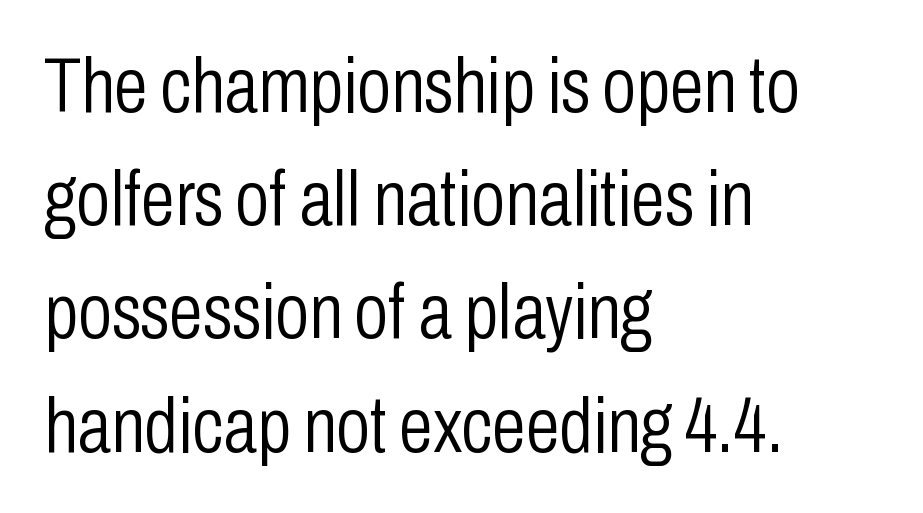
{"serif": "no", "italic": "no", "bold": "no", "weight": "light", "width": "condensed", "stroke_contrast": "low", "x_height": "medium", "monospaced": "no", "underline": "no", "align": "left", "line_spacing": "normal", "line_spacing_ratio": 1.47, "letter_spacing": "normal", "letter_spacing_em": 0.0, "glyph_px": 77}
